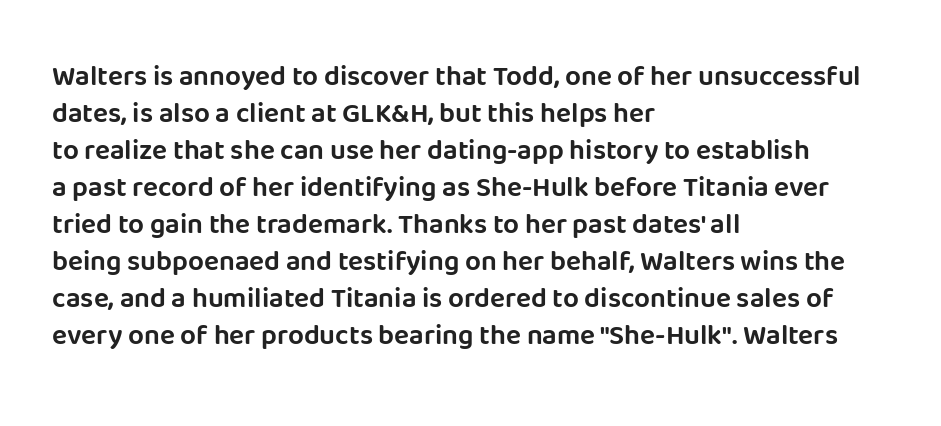
Evenly set lines give the paragraph a standard silhouette. Leftover space on each line is placed entirely after the last word. This sample has the flowing, uneven cadence of proportional lettering. Note: no serifs on the glyphs. The area under the type is left untouched.
